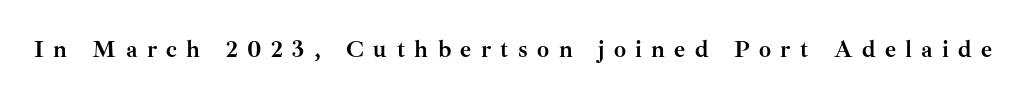
{"italic": "no", "bold": "yes", "underline": "no", "letter_spacing": "wide", "letter_spacing_em": 0.39, "glyph_px": 24}
